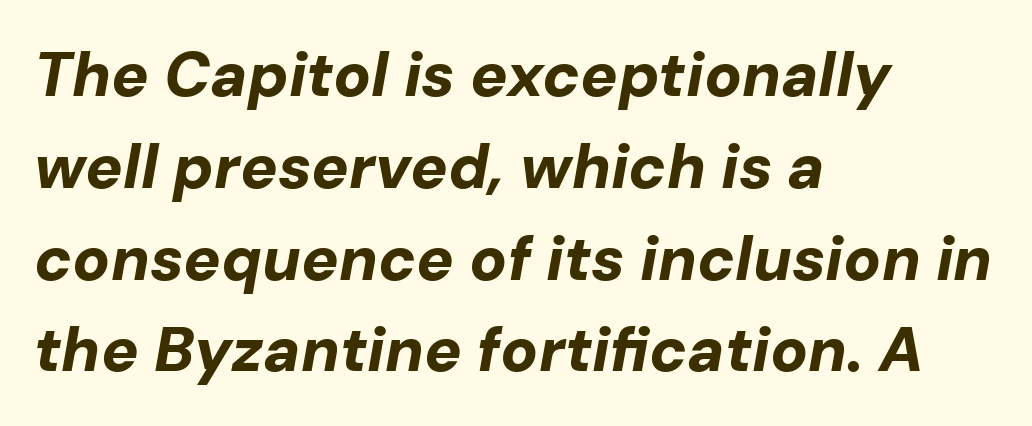
Q: Is the text bold? A: Yes.
Q: Is the text italic (slanted)? A: Yes, it leans right by about 10 degrees.
Q: Is the text underlined? A: No.
Q: How is the paragraph aligned? A: Left-aligned.
Q: Is the spacing between letters normal or unusually wide? A: Normal.
Q: Is the spacing between lines tight, normal or loose? A: Normal.
Q: Width (condensed, normal, or wide)? A: Normal.
Q: Stroke contrast? A: Low.
Q: x-height? A: Medium.
Q: Monospaced? A: No.
